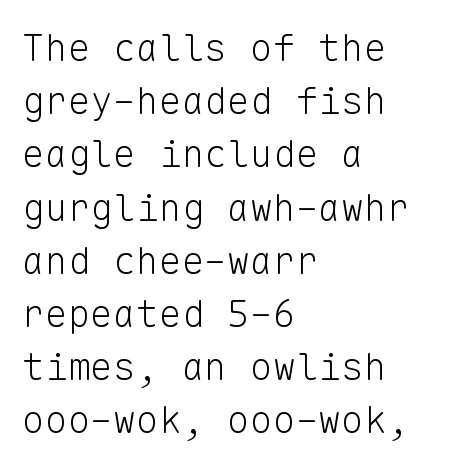
Q: Is the text bold? A: No.
Q: Is the text italic (slanted)? A: No, it is upright.
Q: Is the typeface a serif or a sans-serif typeface? A: Sans-serif.
Q: Is the text underlined? A: No.
Q: How is the paragraph aligned? A: Left-aligned.
Q: Is the spacing between letters normal or unusually wide? A: Normal.
Q: Is the spacing between lines tight, normal or loose? A: Normal.
Q: Width (condensed, normal, or wide)? A: Normal.
Q: Stroke contrast? A: Low.
Q: x-height? A: Medium.
Q: Monospaced? A: Yes.
